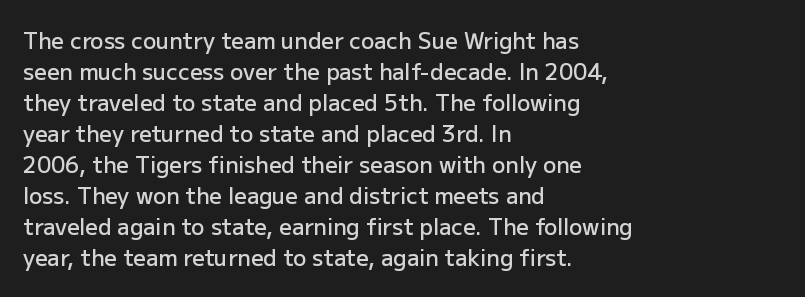
{"italic": "no", "bold": "semi", "underline": "no", "align": "left", "line_spacing": "normal", "line_spacing_ratio": 1.41, "letter_spacing": "normal", "letter_spacing_em": 0.0, "glyph_px": 22}
